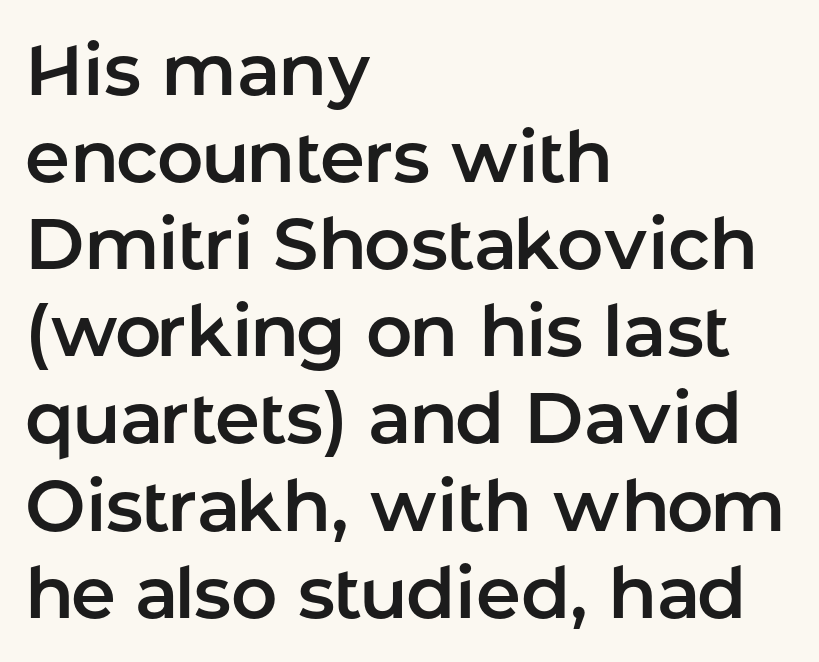
Q: Is the text italic (slanted)? A: No, it is upright.
Q: Is the typeface a serif or a sans-serif typeface? A: Sans-serif.
Q: Is the text underlined? A: No.
Q: How is the paragraph aligned? A: Left-aligned.
Q: Is the spacing between letters normal or unusually wide? A: Normal.
Q: Width (condensed, normal, or wide)? A: Normal.
Q: Stroke contrast? A: Low.
Q: x-height? A: Medium.
Q: Monospaced? A: No.
